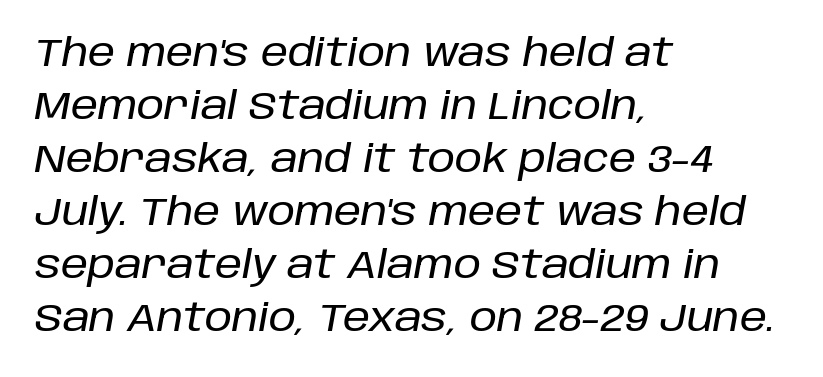
The image shows 39 px text type, italic (leaning right); set left-aligned, normal line spacing (1.36x), normal letter spacing, not underlined; low stroke contrast and a large x-height.
